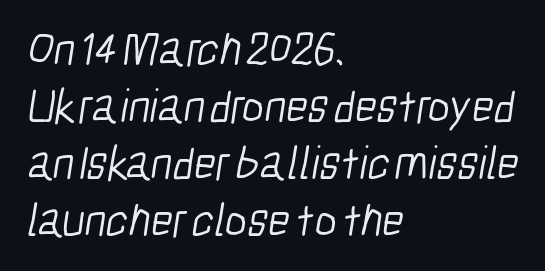
The image shows 47 px light, condensed sans-serif type; set left-aligned, line spacing 1.21x, normal letter spacing, not underlined; low stroke contrast and a medium x-height.
